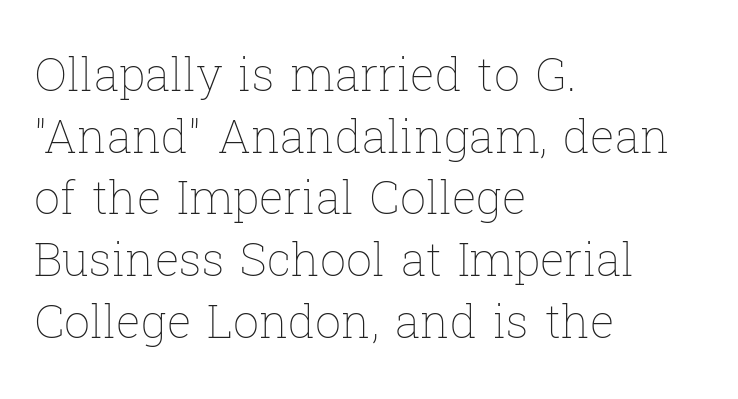
You can tell it's not italic because the verticals are truly vertical. Proportional: the letters do not fall into vertical columns. The lines in this sample share a left origin and differ only in where they stop. In terms of leading, this rendering sits right in the middle. The typeface has the unassuming heft of standard copy or less. The words here are not underlined.
